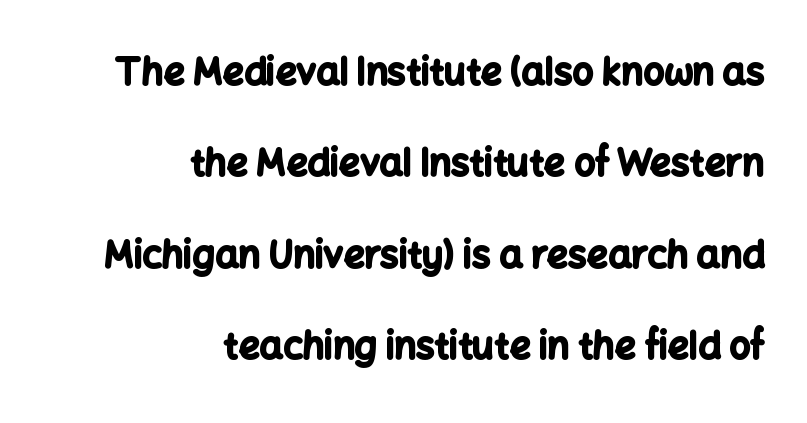
Q: Is the text bold? A: Yes.
Q: Is the text italic (slanted)? A: No, it is upright.
Q: Is the typeface a serif or a sans-serif typeface? A: Sans-serif.
Q: Is the text underlined? A: No.
Q: How is the paragraph aligned? A: Right-aligned.
Q: Is the spacing between letters normal or unusually wide? A: Normal.
Q: Is the spacing between lines tight, normal or loose? A: Loose.
Q: Width (condensed, normal, or wide)? A: Normal.
Q: Stroke contrast? A: Low.
Q: x-height? A: Medium.
Q: Monospaced? A: No.
